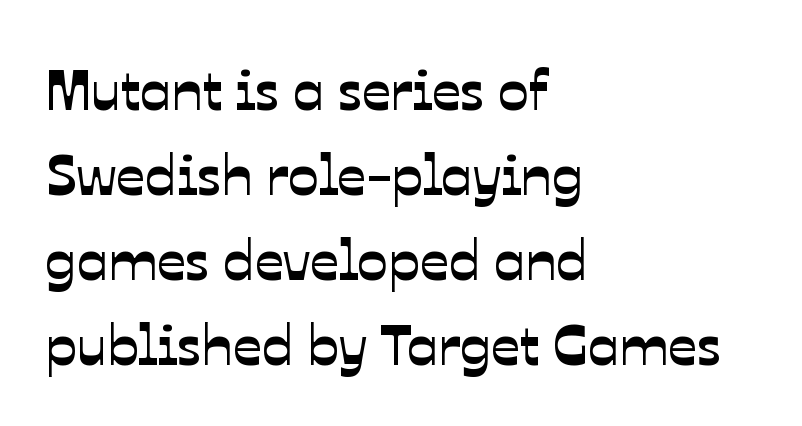
The image shows 57 px sans-serif type; set left-aligned, normal line spacing (1.49x), normal letter spacing, not underlined; low stroke contrast and a medium x-height.
